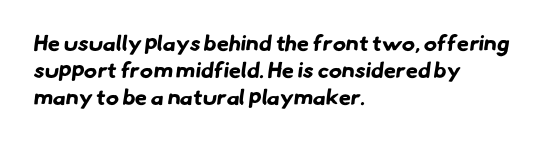
Here the glyphs are tracked normally, forming tight word shapes. The space beneath each line is pristine and unruled. This sample is left-justified, so line endings fall wherever the words run out. Each glyph is drawn with heavy, bold strokes.
